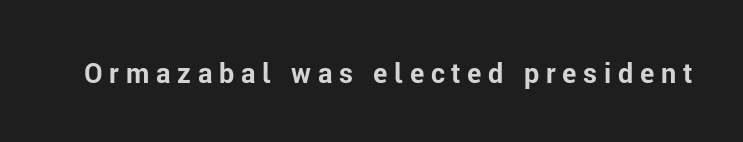
The image shows 27 px bold type, upright; set unusually wide letter spacing (+0.25 em), not underlined.
